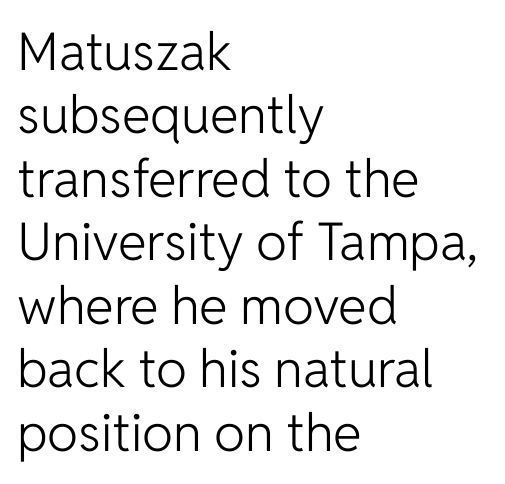
The image shows 52 px light sans-serif type, upright; set left-aligned, line spacing 1.22x, normal letter spacing, not underlined; low stroke contrast and a medium x-height.
